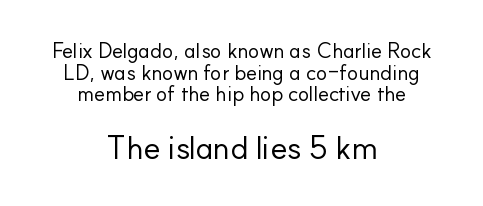
Q: Is the text bold? A: No.
Q: Is the text italic (slanted)? A: No, it is upright.
Q: Is the typeface a serif or a sans-serif typeface? A: Sans-serif.
Q: Is the text underlined? A: No.
Q: How is the paragraph aligned? A: Centered.
Q: Is the spacing between letters normal or unusually wide? A: Normal.
Q: Is the spacing between lines tight, normal or loose? A: Tight.
Q: Which block of text is set in a larger size, the first (top) or the second (bottom)? A: The second (bottom) one.
Q: Width (condensed, normal, or wide)? A: Normal.
Q: Stroke contrast? A: Low.
Q: x-height? A: Small.
Q: Monospaced? A: No.
